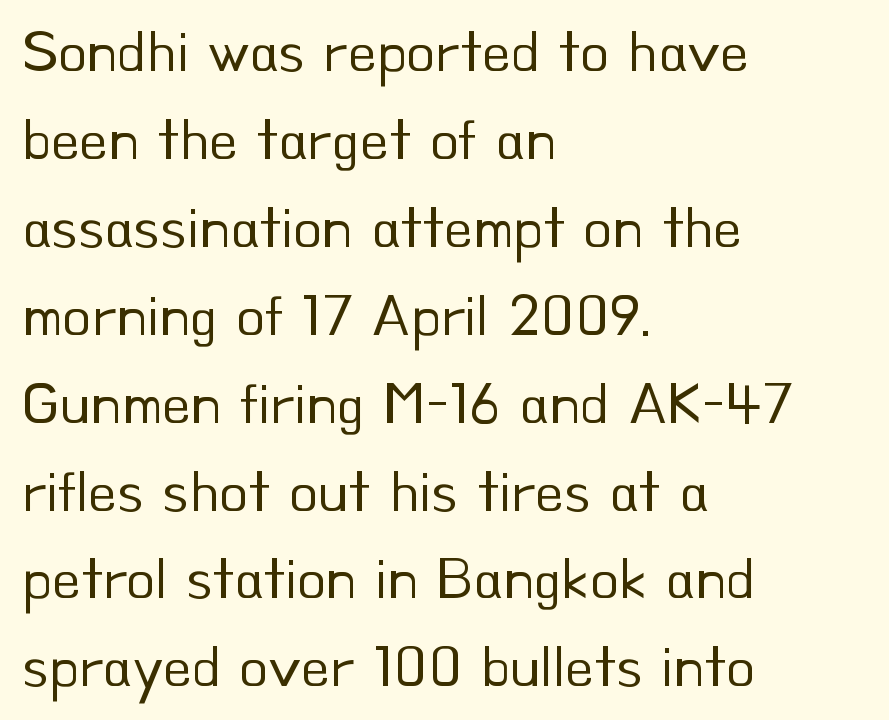
The image shows 59 px regular-weight sans-serif type, upright; set left-aligned, normal line spacing (1.49x), normal letter spacing, not underlined; low stroke contrast and a small x-height.
